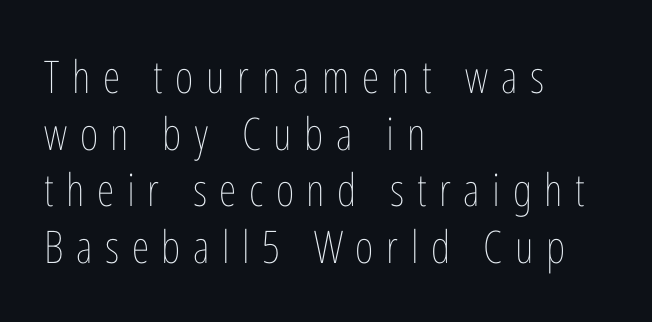
The image shows 45 px thin, condensed type, upright; set left-aligned, normal line spacing (1.26x), unusually wide letter spacing (+0.28 em), not underlined; low stroke contrast and a medium x-height.
